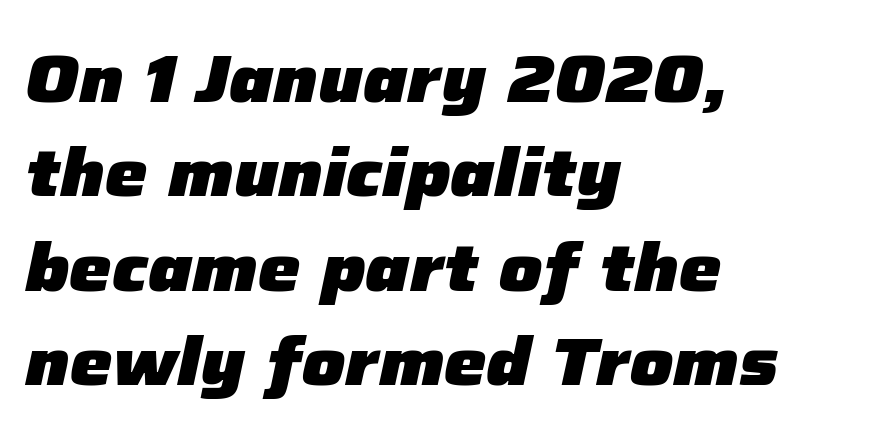
The image shows 67 px heavy type, italic (leaning right); set left-aligned, normal line spacing (1.41x), normal letter spacing, not underlined; low stroke contrast and a medium x-height.
